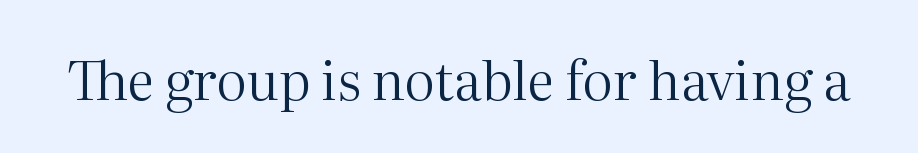
Q: Is the text bold? A: No.
Q: Is the text italic (slanted)? A: No, it is upright.
Q: Is the typeface a serif or a sans-serif typeface? A: Serif.
Q: Is the text underlined? A: No.
Q: Is the spacing between letters normal or unusually wide? A: Normal.
Q: Width (condensed, normal, or wide)? A: Normal.
Q: Stroke contrast? A: Medium.
Q: x-height? A: Medium.
Q: Monospaced? A: No.
